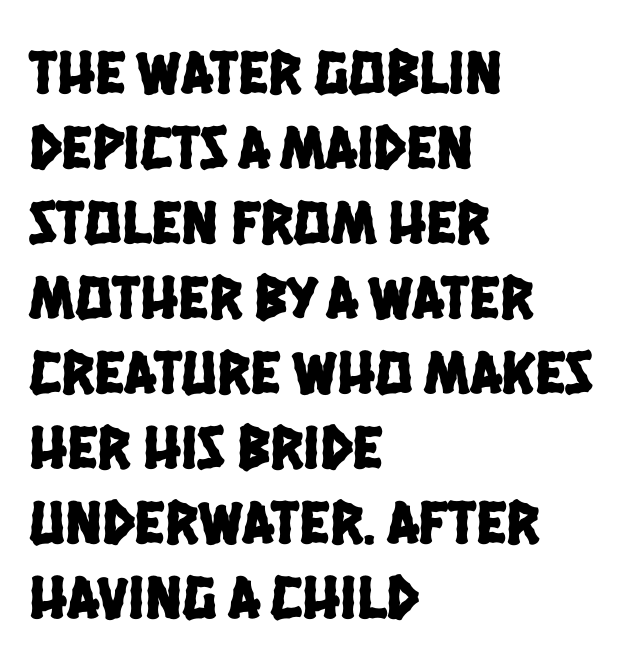
Q: Is the typeface a serif or a sans-serif typeface? A: Sans-serif.
Q: Is the text underlined? A: No.
Q: How is the paragraph aligned? A: Left-aligned.
Q: Is the spacing between letters normal or unusually wide? A: Normal.
Q: Width (condensed, normal, or wide)? A: Condensed.
Q: Stroke contrast? A: Low.
Q: x-height? A: Large.
Q: Monospaced? A: No.
